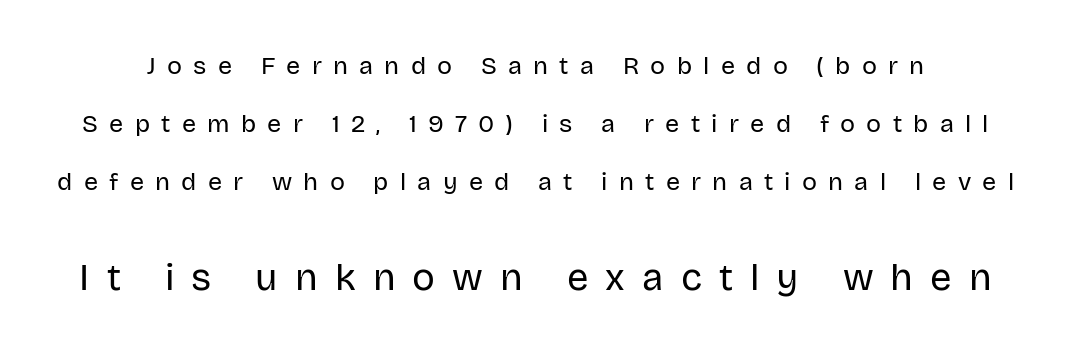
The lettering stays uniformly vertical, giving the passage a roman look. The baseline area is clear. This rendering widens character spacing well past its baseline value. The lower block of text is set noticeably larger than the block above it. Compared with typical paragraphs, the rows here are farther apart. Is this a fixed-width face? No — the glyphs have proportional, varying widths.
